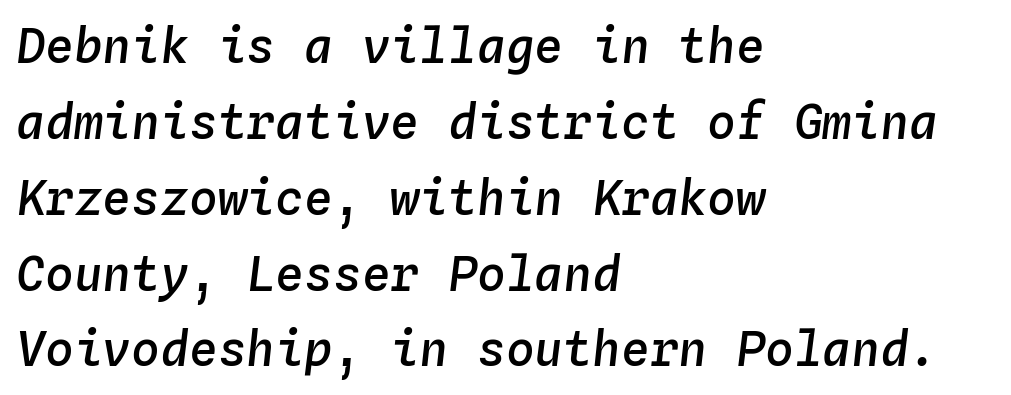
The image shows 48 px semibold type, italic (leaning right), monospaced; set left-aligned, normal line spacing (1.58x), normal letter spacing, not underlined; low stroke contrast and a medium x-height.
